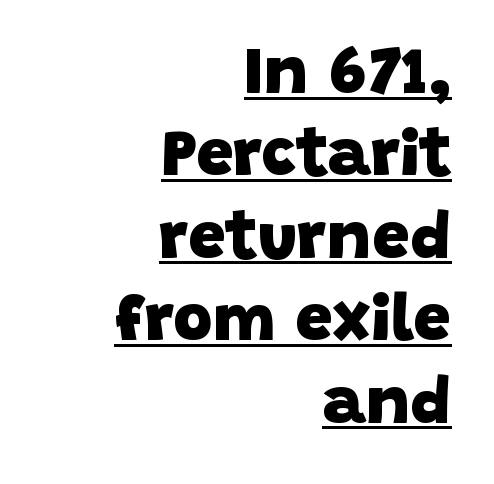
The image shows 67 px heavy sans-serif type; set right-aligned, line spacing 1.23x, normal letter spacing, underlined; low stroke contrast and a large x-height.
